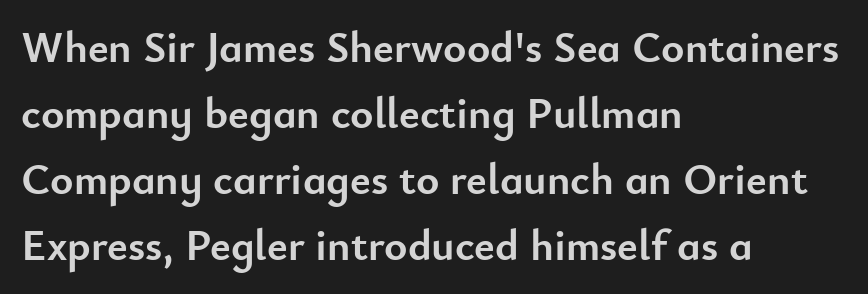
The image shows 44 px semibold sans-serif type, upright; set left-aligned, normal line spacing (1.5x), normal letter spacing, not underlined; low stroke contrast and a small x-height.
